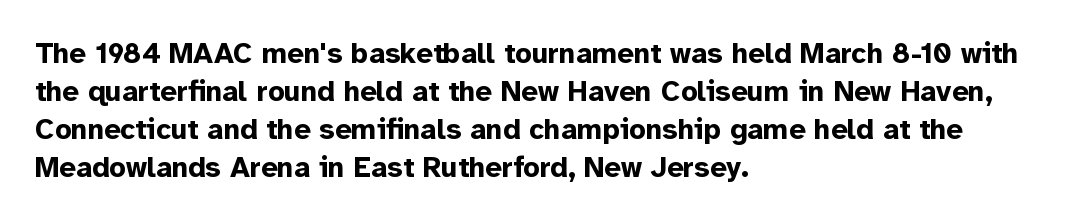
Alignment: flush left. Does extra space separate the letters? No, they use regular spacing. Varying glyph widths throughout — classic text-font behaviour. One glance says typical: line gaps are just what's usual. Descender tails drop into unmarked territory. It's the straight-up-and-down kind of type.
